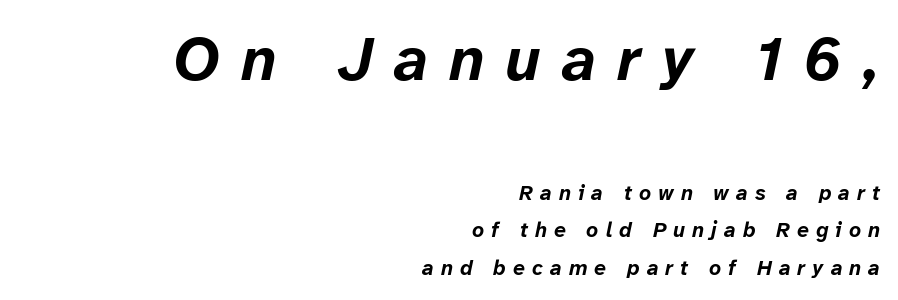
{"italic": "yes", "lean": "right", "slant_degrees": 12, "bold": "yes", "weight": "bold", "width": "normal", "stroke_contrast": "low", "x_height": "medium", "monospaced": "no", "underline": "no", "align": "right", "line_spacing_ratio": 1.79, "letter_spacing": "wide", "letter_spacing_em": 0.34, "larger_block": "first", "size_ratio": 2.95, "glyph_px": 62}
